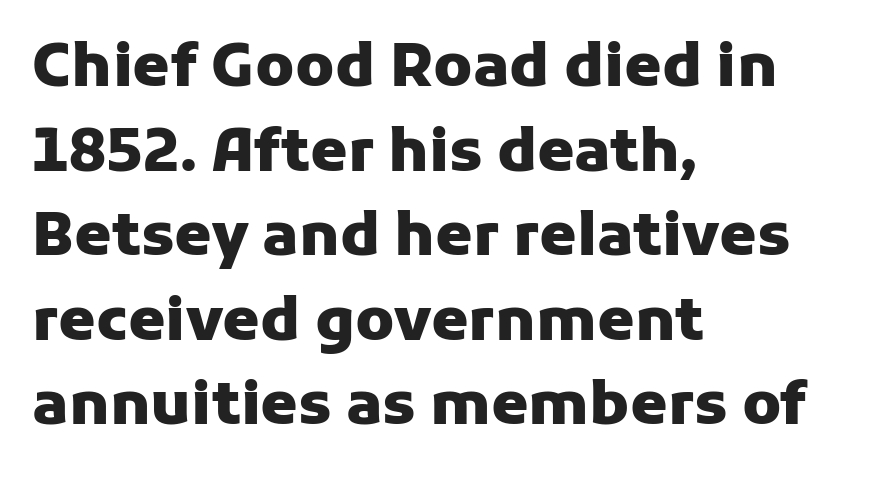
Q: Is the text bold? A: Yes.
Q: Is the text italic (slanted)? A: No, it is upright.
Q: Is the typeface a serif or a sans-serif typeface? A: Sans-serif.
Q: Is the text underlined? A: No.
Q: How is the paragraph aligned? A: Left-aligned.
Q: Is the spacing between letters normal or unusually wide? A: Normal.
Q: Is the spacing between lines tight, normal or loose? A: Normal.
Q: Width (condensed, normal, or wide)? A: Normal.
Q: Stroke contrast? A: Low.
Q: x-height? A: Medium.
Q: Monospaced? A: No.
